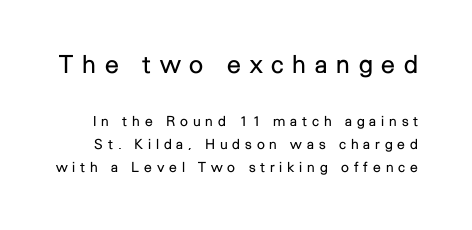
{"italic": "no", "bold": "no", "underline": "no", "line_spacing": "normal", "line_spacing_ratio": 1.65, "letter_spacing": "wide", "letter_spacing_em": 0.35, "larger_block": "first", "size_ratio": 1.79, "glyph_px": 25}
